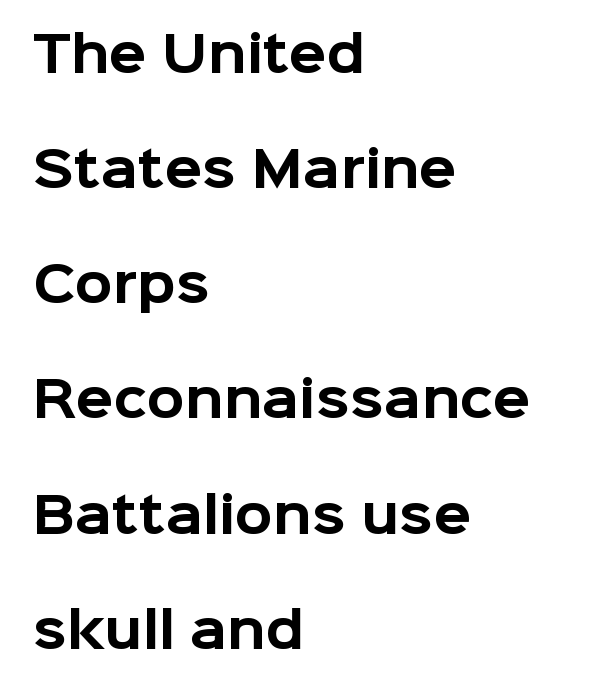
Horizontally, the lines are justified to the leading edge only. The strokes are fattened all the way to bold. Nope, no serifs anywhere on these letters. How are the letters spaced? Ordinarily, with no added tracking. The vertical gap from one line to the next is large.
